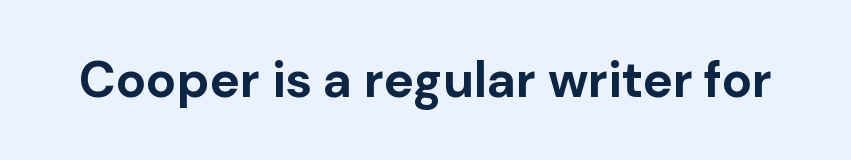
{"serif": "no", "italic": "no", "bold": "yes", "weight": "bold", "width": "normal", "stroke_contrast": "low", "x_height": "medium", "monospaced": "no", "underline": "no", "letter_spacing": "normal", "letter_spacing_em": 0.0, "glyph_px": 50}
